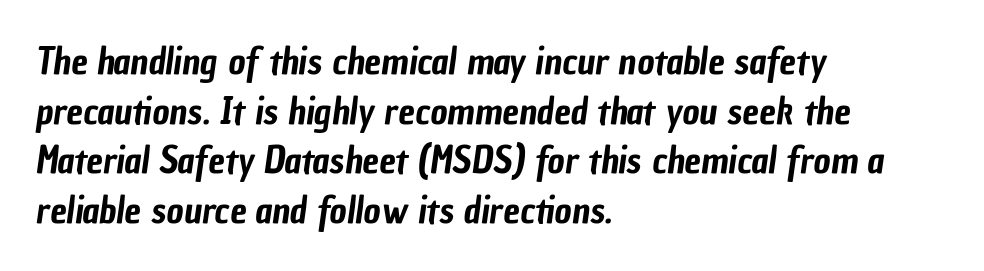
Does the copy run flush right? No — it runs flush left. Looks like regular typesetting: each glyph gets only the width it needs. These lines are composed in type without serifs. Short note: letters normally spaced.
